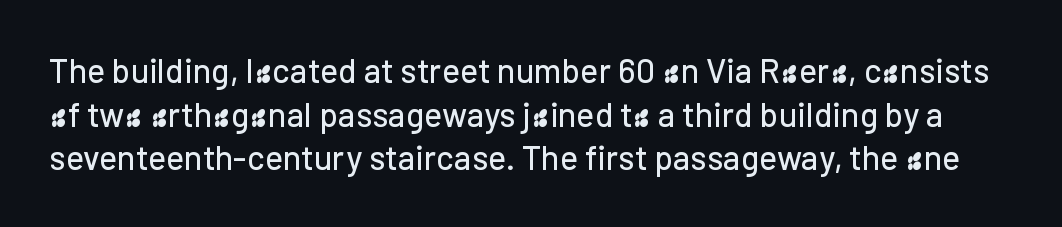
This rendering features lettering with no underline. Short note: letters normally spaced. Posture: vertical. Serif or sans? Sans — the stroke terminals are bare. The rendering uses natural spacing where letterforms have individual widths. Regular leading.
